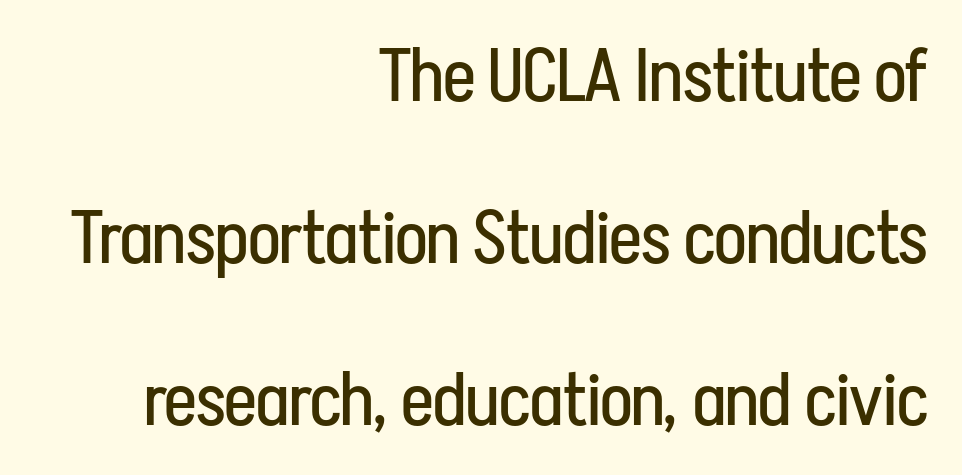
Q: Is the text bold? A: No.
Q: Is the text italic (slanted)? A: No, it is upright.
Q: Is the typeface a serif or a sans-serif typeface? A: Sans-serif.
Q: Is the text underlined? A: No.
Q: How is the paragraph aligned? A: Right-aligned.
Q: Is the spacing between letters normal or unusually wide? A: Normal.
Q: Is the spacing between lines tight, normal or loose? A: Loose.
Q: Width (condensed, normal, or wide)? A: Condensed.
Q: Stroke contrast? A: Low.
Q: x-height? A: Medium.
Q: Monospaced? A: No.
